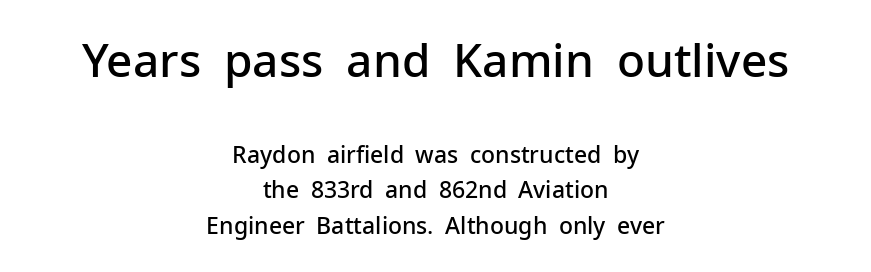
Q: Is the text bold? A: Semi-bold.
Q: Is the text italic (slanted)? A: No, it is upright.
Q: Is the typeface a serif or a sans-serif typeface? A: Sans-serif.
Q: Is the text underlined? A: No.
Q: How is the paragraph aligned? A: Centered.
Q: Is the spacing between letters normal or unusually wide? A: Normal.
Q: Is the spacing between lines tight, normal or loose? A: Normal.
Q: Which block of text is set in a larger size, the first (top) or the second (bottom)? A: The first (top) one.
Q: Width (condensed, normal, or wide)? A: Normal.
Q: Stroke contrast? A: Low.
Q: x-height? A: Medium.
Q: Monospaced? A: No.
